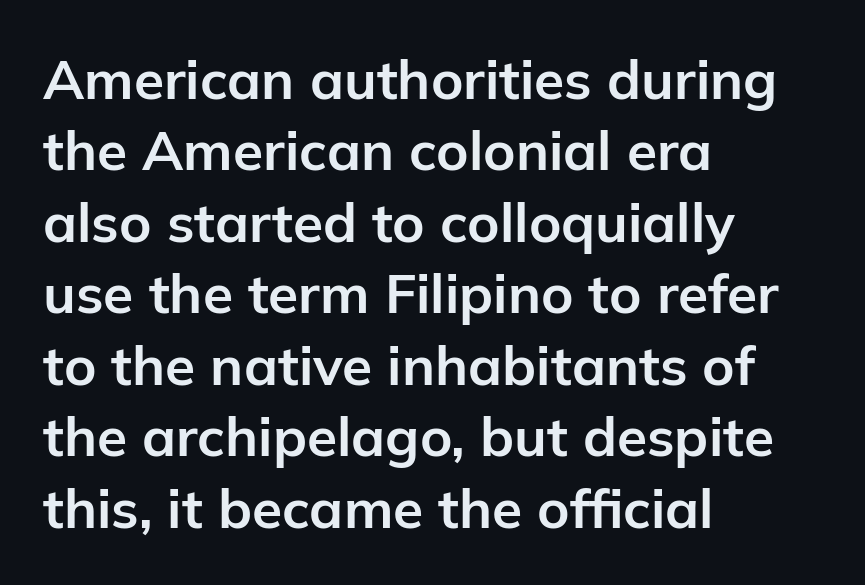
{"serif": "no", "italic": "no", "bold": "yes", "weight": "bold", "width": "normal", "stroke_contrast": "low", "x_height": "medium", "monospaced": "no", "underline": "no", "align": "left", "line_spacing": "normal", "line_spacing_ratio": 1.3, "letter_spacing": "normal", "letter_spacing_em": 0.0, "glyph_px": 55}
